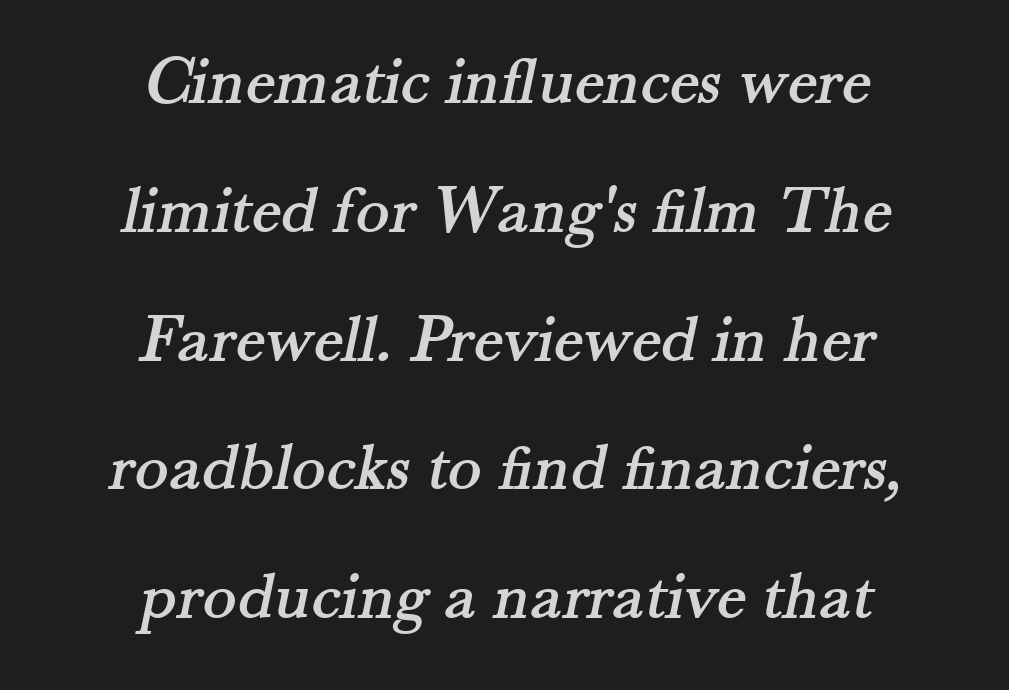
The image shows 70 px serif type; set centered, line spacing 1.84x, normal letter spacing, not underlined; medium stroke contrast and a small x-height.
